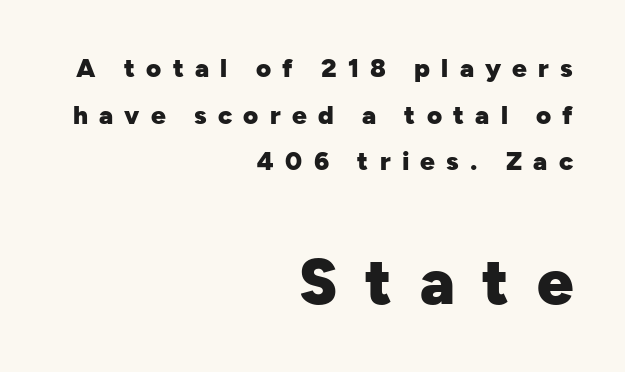
Q: Is the text bold? A: Yes.
Q: Is the text italic (slanted)? A: No, it is upright.
Q: Is the typeface a serif or a sans-serif typeface? A: Sans-serif.
Q: Is the text underlined? A: No.
Q: How is the paragraph aligned? A: Right-aligned.
Q: Is the spacing between letters normal or unusually wide? A: Unusually wide.
Q: Which block of text is set in a larger size, the first (top) or the second (bottom)? A: The second (bottom) one.
Q: Width (condensed, normal, or wide)? A: Normal.
Q: Stroke contrast? A: Low.
Q: x-height? A: Medium.
Q: Monospaced? A: No.
